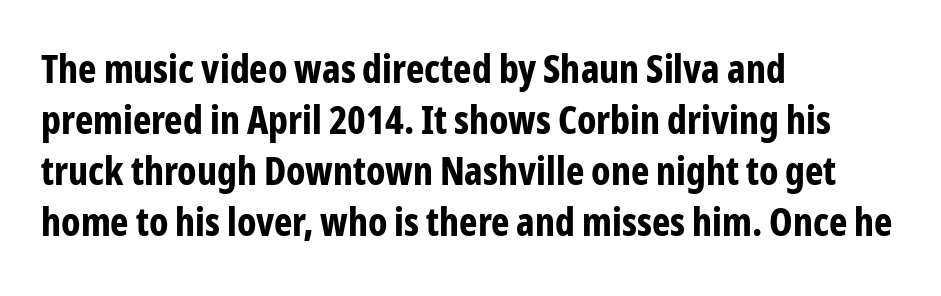
Each letter keeps its own natural width here, so spacing adapts to shape. Unlike italic type, these characters show no tilt at all. A normal amount of white space separates one row of letters from the next. The text block is weighted toward the left margin, trailing off unevenly rightward. You can tell from the bare stems that sans-serif type was used.
